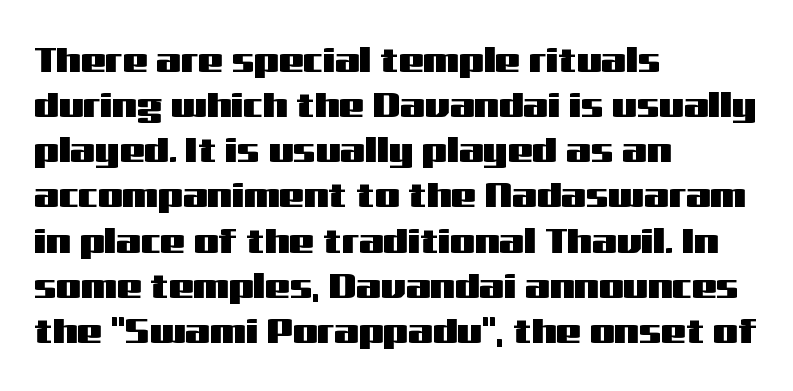
The image shows 35 px wide sans-serif type, upright; set left-aligned, normal line spacing (1.29x), normal letter spacing, not underlined; medium stroke contrast and a medium x-height.
